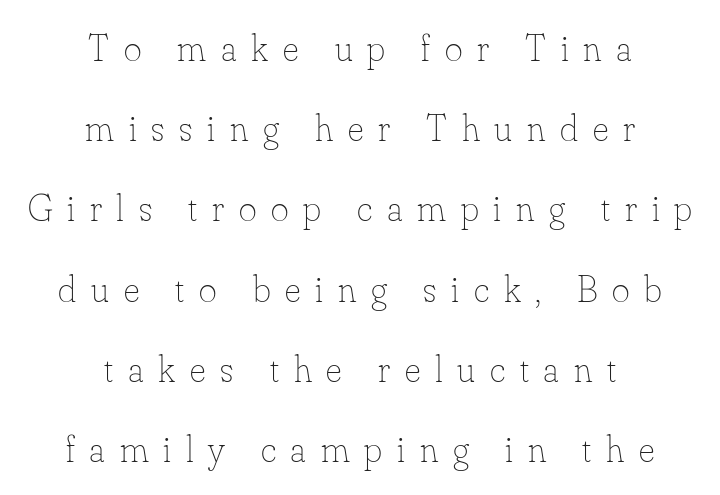
Q: Is the text bold? A: No.
Q: Is the text italic (slanted)? A: No, it is upright.
Q: Is the text underlined? A: No.
Q: How is the paragraph aligned? A: Centered.
Q: Is the spacing between letters normal or unusually wide? A: Unusually wide.
Q: Is the spacing between lines tight, normal or loose? A: Loose.
Q: Width (condensed, normal, or wide)? A: Normal.
Q: Stroke contrast? A: Low.
Q: x-height? A: Small.
Q: Monospaced? A: No.
